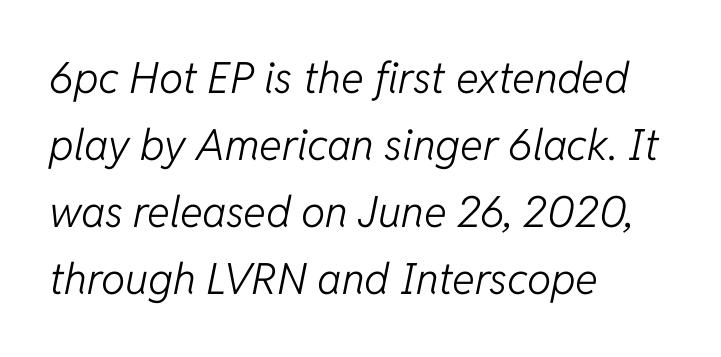
The image shows 43 px light type, italic (leaning right); set left-aligned, normal line spacing (1.56x), normal letter spacing, not underlined; low stroke contrast and a medium x-height.
